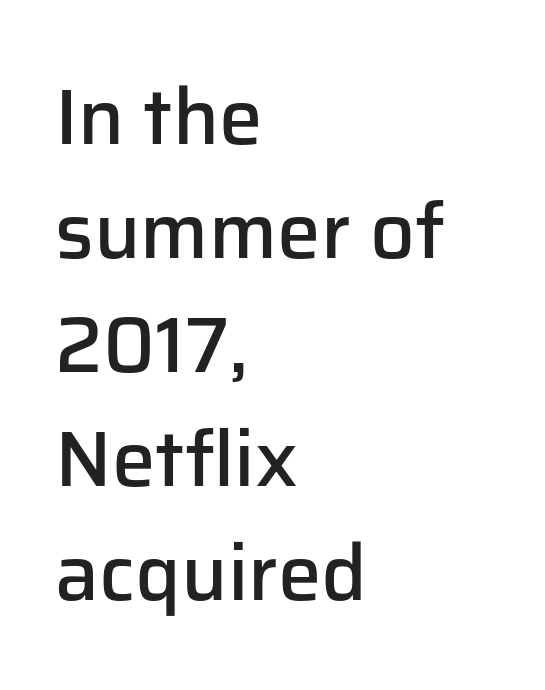
No word sits above an underline. The ragged edge is on the right, which tells us the setting is flush left. Regarding serifs, this sample does without them. Do the characters align in a grid? No, the font is proportional.
